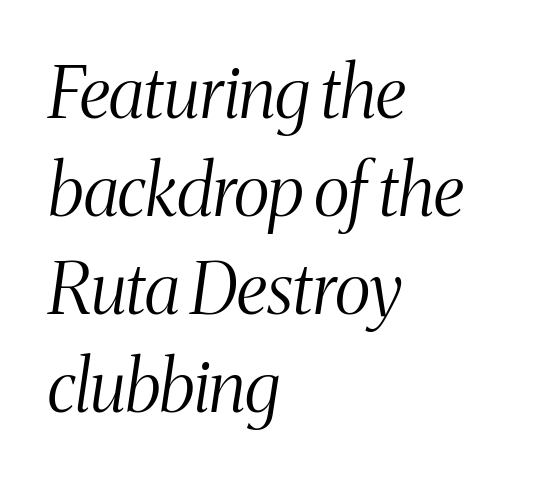
{"serif": "yes", "italic": "yes", "lean": "right", "slant_degrees": 8, "bold": "no", "weight": "light", "width": "condensed", "stroke_contrast": "medium", "x_height": "medium", "monospaced": "no", "underline": "no", "align": "left", "line_spacing": "normal", "line_spacing_ratio": 1.38, "letter_spacing": "normal", "letter_spacing_em": 0.0, "glyph_px": 71}
